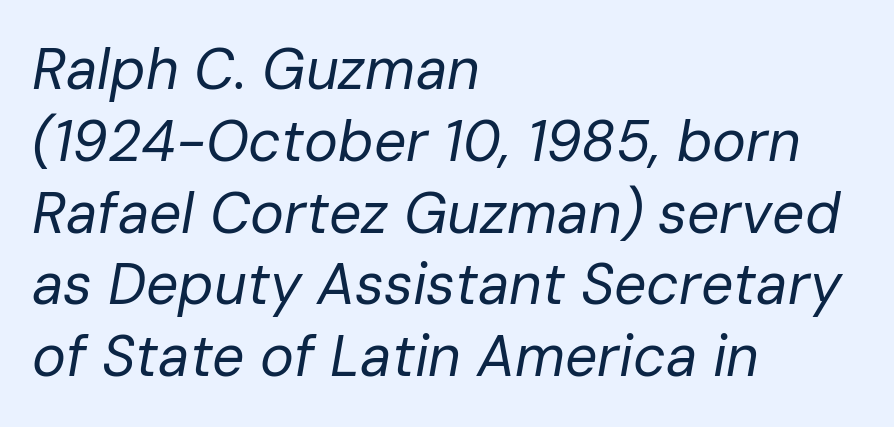
Q: Is the text bold? A: No.
Q: Is the text italic (slanted)? A: Yes, it leans right by about 10 degrees.
Q: Is the text underlined? A: No.
Q: How is the paragraph aligned? A: Left-aligned.
Q: Is the spacing between letters normal or unusually wide? A: Normal.
Q: Is the spacing between lines tight, normal or loose? A: Normal.
Q: Width (condensed, normal, or wide)? A: Normal.
Q: Stroke contrast? A: Low.
Q: x-height? A: Medium.
Q: Monospaced? A: No.
